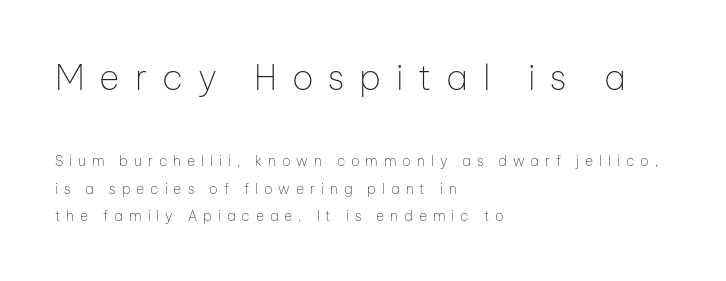
Q: Is the text bold? A: No.
Q: Is the text italic (slanted)? A: No, it is upright.
Q: Is the typeface a serif or a sans-serif typeface? A: Sans-serif.
Q: Is the text underlined? A: No.
Q: How is the paragraph aligned? A: Left-aligned.
Q: Is the spacing between letters normal or unusually wide? A: Unusually wide.
Q: Is the spacing between lines tight, normal or loose? A: Loose.
Q: Which block of text is set in a larger size, the first (top) or the second (bottom)? A: The first (top) one.
Q: Width (condensed, normal, or wide)? A: Normal.
Q: Stroke contrast? A: Low.
Q: x-height? A: Medium.
Q: Monospaced? A: No.
